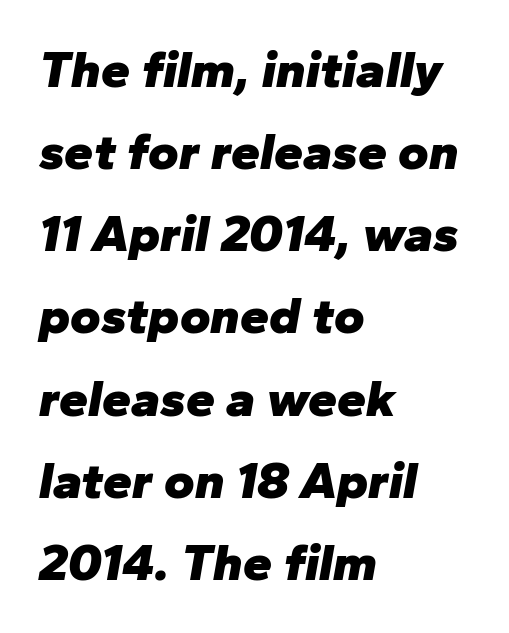
{"italic": "yes", "lean": "right", "slant_degrees": 10, "bold": "yes", "weight": "heavy", "width": "normal", "stroke_contrast": "low", "x_height": "medium", "monospaced": "no", "underline": "no", "align": "left", "line_spacing": "normal", "line_spacing_ratio": 1.58, "letter_spacing": "normal", "letter_spacing_em": 0.0, "glyph_px": 52}
